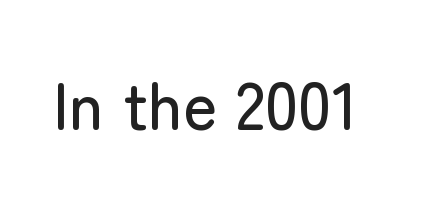
The image shows 66 px sans-serif type, upright; set normal letter spacing, not underlined; low stroke contrast and a medium x-height.
